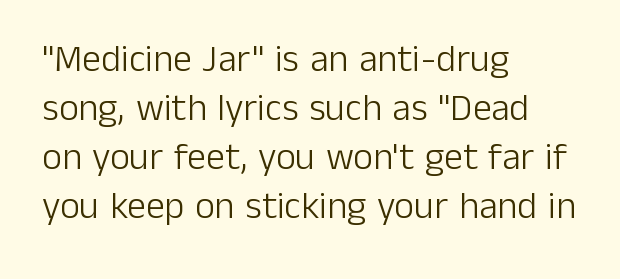
{"serif": "no", "italic": "no", "bold": "no", "weight": "light", "width": "normal", "stroke_contrast": "low", "x_height": "medium", "monospaced": "no", "underline": "no", "align": "left", "line_spacing": "normal", "line_spacing_ratio": 1.29, "letter_spacing": "normal", "letter_spacing_em": 0.0, "glyph_px": 38}
